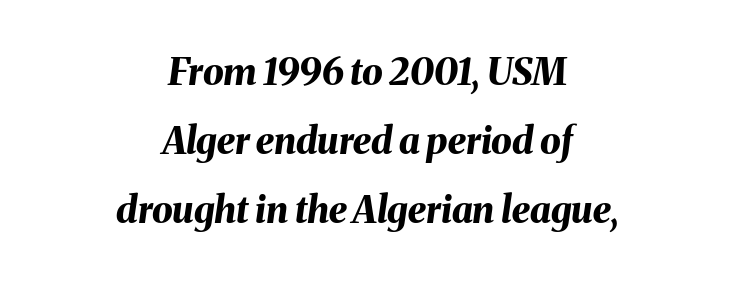
The image shows 37 px bold type, italic (leaning right); set centered, line spacing 1.87x, normal letter spacing, not underlined; medium stroke contrast and a medium x-height.
